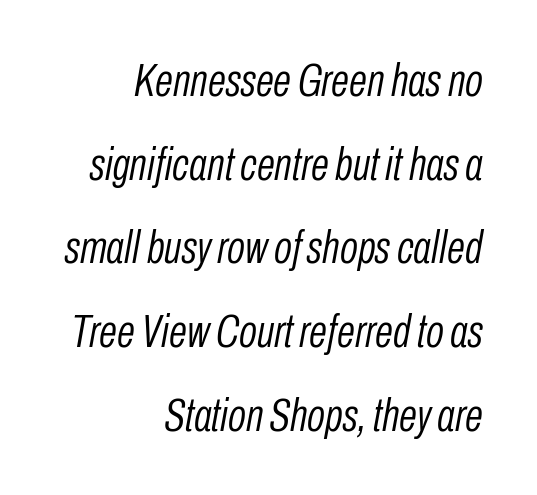
Caption: multi-line text, flush right, ragged left. Quick note: italic. The horizontal fit of the characters is conventional and even. Is this a heavy cut? Hardly; it is regular or lighter. The rendering uses natural spacing where letterforms have individual widths.
